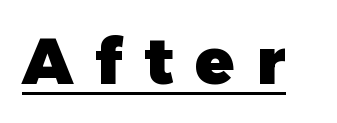
The image shows 64 px heavy sans-serif type, upright; set unusually wide letter spacing (+0.34 em), underlined; low stroke contrast and a medium x-height.
